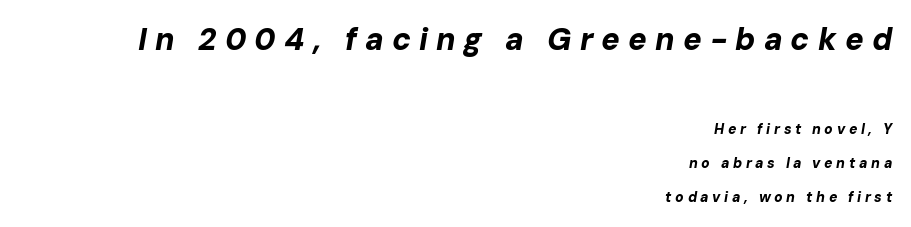
Q: Is the text bold? A: Yes.
Q: Is the text italic (slanted)? A: Yes, it leans right by about 10 degrees.
Q: Is the text underlined? A: No.
Q: How is the paragraph aligned? A: Right-aligned.
Q: Is the spacing between letters normal or unusually wide? A: Unusually wide.
Q: Is the spacing between lines tight, normal or loose? A: Loose.
Q: Which block of text is set in a larger size, the first (top) or the second (bottom)? A: The first (top) one.
Q: Width (condensed, normal, or wide)? A: Normal.
Q: Stroke contrast? A: Low.
Q: x-height? A: Medium.
Q: Monospaced? A: No.
